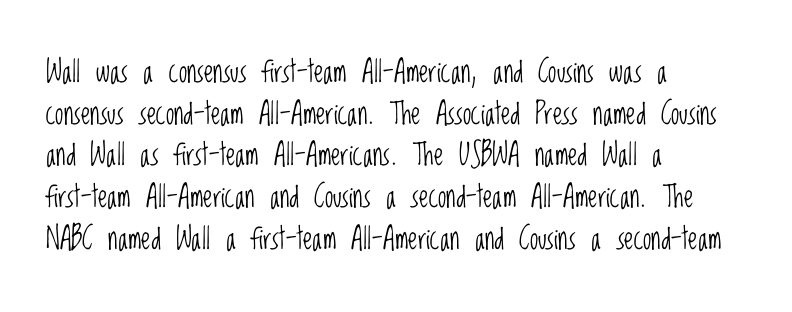
Q: Is the text bold? A: No.
Q: Is the text italic (slanted)? A: No, it is upright.
Q: Is the typeface a serif or a sans-serif typeface? A: Sans-serif.
Q: Is the text underlined? A: No.
Q: How is the paragraph aligned? A: Left-aligned.
Q: Is the spacing between letters normal or unusually wide? A: Normal.
Q: Is the spacing between lines tight, normal or loose? A: Normal.
Q: Width (condensed, normal, or wide)? A: Condensed.
Q: Stroke contrast? A: Low.
Q: x-height? A: Large.
Q: Monospaced? A: No.
